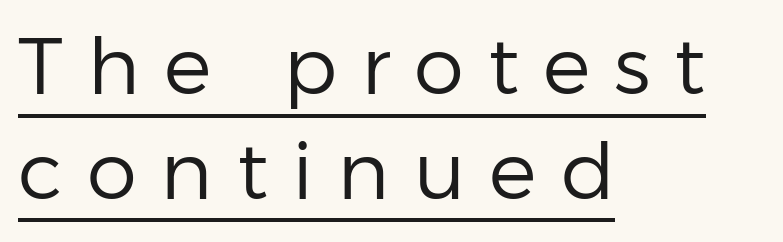
The typeface has the unassuming heft of standard copy or less. Here the designer chose a conventional face with non-uniform glyph widths. Beneath each row of characters lies a ruled line. In terms of posture, this sample is upright.
